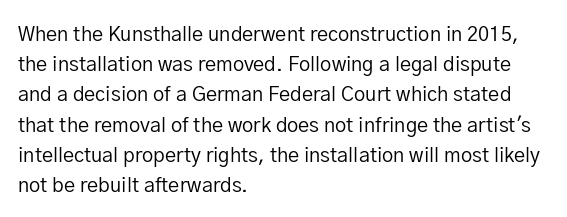
What stands out about the letter spacing? Nothing — it is the standard amount. The axis of the letterforms is exactly vertical. Check the space under the baseline: it is left empty. Evenly set lines give the paragraph a standard silhouette.
